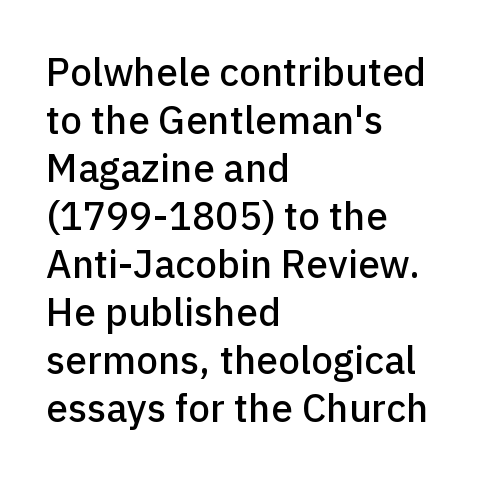
This rendering leaves character spacing at its baseline value. The passage shown is typed in a proportional face where columns would drift. The rendering shows plain stroke endings on the letterforms — a sans-serif design. The letters stand upright; this is a roman face. Horizontally, the lines are justified to the leading edge only.
